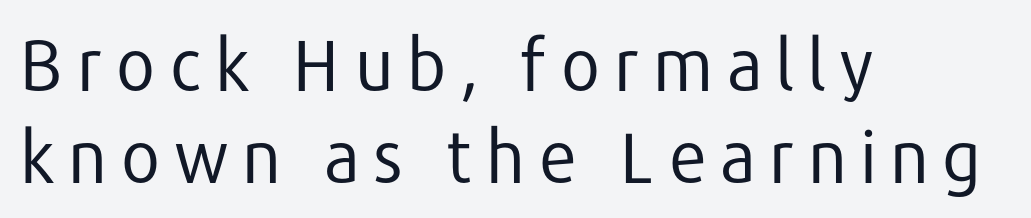
The image shows 71 px regular-weight sans-serif type, upright; set left-aligned, normal line spacing (1.3x), not underlined; low stroke contrast and a medium x-height.
